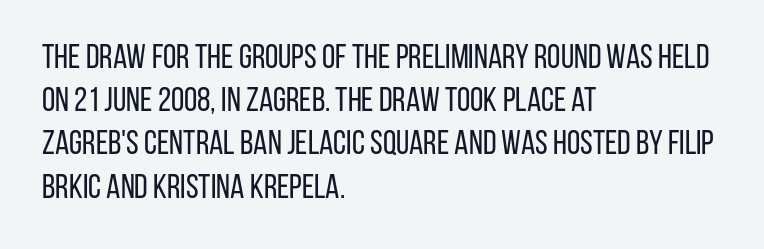
The image shows 34 px regular-weight, condensed sans-serif type, upright; set left-aligned, normal line spacing (1.27x), normal letter spacing, not underlined; low stroke contrast and a large x-height.
